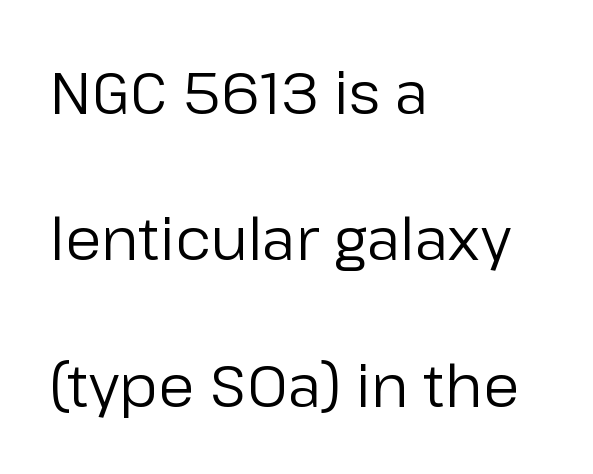
Clear beneath every line of the passage. Spacing verdict: proportional, widths tailored to each character. The paragraph shown leans on its left margin. Loosely led — the rows are spread out. The letterforms sit at book weight or below.
